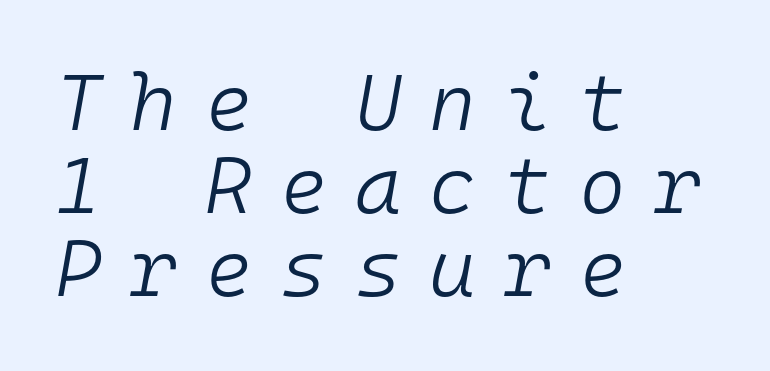
Q: Is the text bold? A: No.
Q: Is the text italic (slanted)? A: Yes, it leans right by about 10 degrees.
Q: Is the text underlined? A: No.
Q: How is the paragraph aligned? A: Left-aligned.
Q: Is the spacing between letters normal or unusually wide? A: Unusually wide.
Q: Is the spacing between lines tight, normal or loose? A: Tight.
Q: Width (condensed, normal, or wide)? A: Normal.
Q: Stroke contrast? A: Low.
Q: x-height? A: Medium.
Q: Monospaced? A: Yes.
